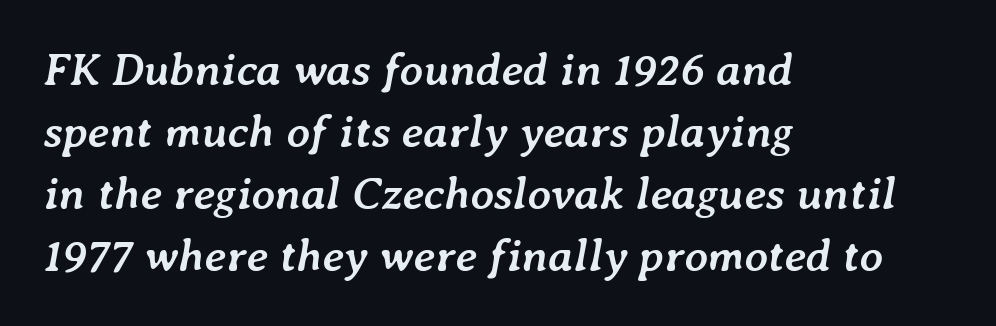
The image shows 46 px semibold type, italic (leaning right); set left-aligned, normal line spacing (1.35x), normal letter spacing, not underlined; low stroke contrast and a medium x-height.
